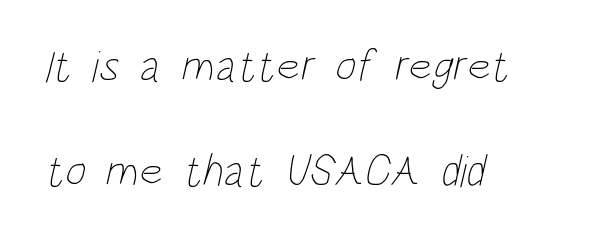
{"bold": "no", "weight": "thin", "width": "condensed", "stroke_contrast": "low", "x_height": "large", "monospaced": "no", "underline": "no", "align": "left", "line_spacing": "loose", "line_spacing_ratio": 2.34, "letter_spacing": "normal", "letter_spacing_em": 0.0, "glyph_px": 45}
